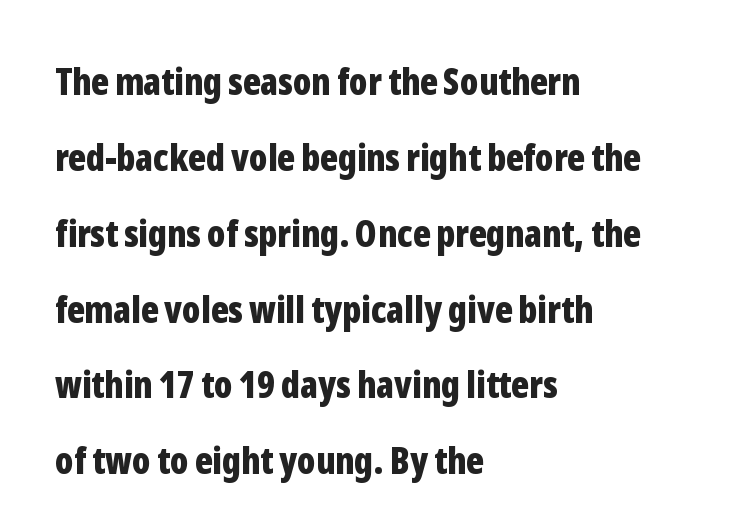
A typesetter would mark this as roman, not italic. No extra tracking has been applied to these lines. Decoration check: the copy has no underline. Varying glyph widths throughout — classic text-font behaviour. Typeset ragged right — the left edge is the straight one.
